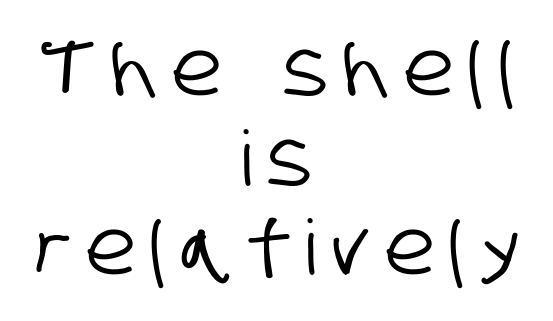
{"serif": "no", "width": "condensed", "stroke_contrast": "low", "x_height": "large", "monospaced": "no", "underline": "no", "align": "center", "line_spacing_ratio": 1.18, "letter_spacing": "wide", "letter_spacing_em": 0.21, "glyph_px": 76}
